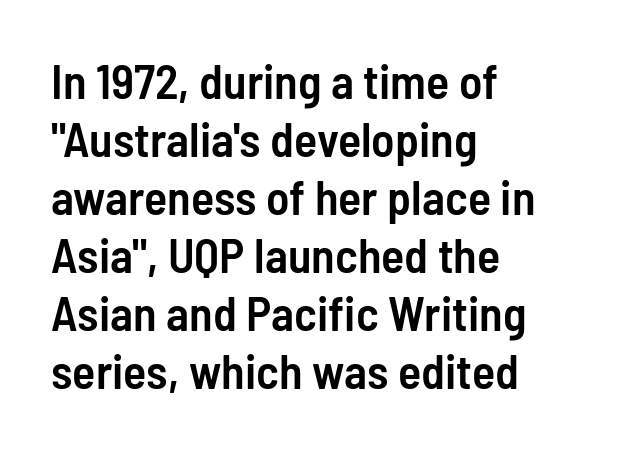
The image shows 48 px semibold, condensed sans-serif type, upright; set left-aligned, line spacing 1.21x, normal letter spacing, not underlined; low stroke contrast and a medium x-height.
